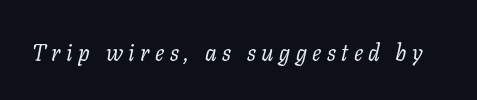
This reads as an unemphasized weight, regular at the heaviest. Letters rest on an invisible, unmarked baseline. Spacing between characters has been opened up far beyond the box default. Yep, that's italic — everything's leaning.
